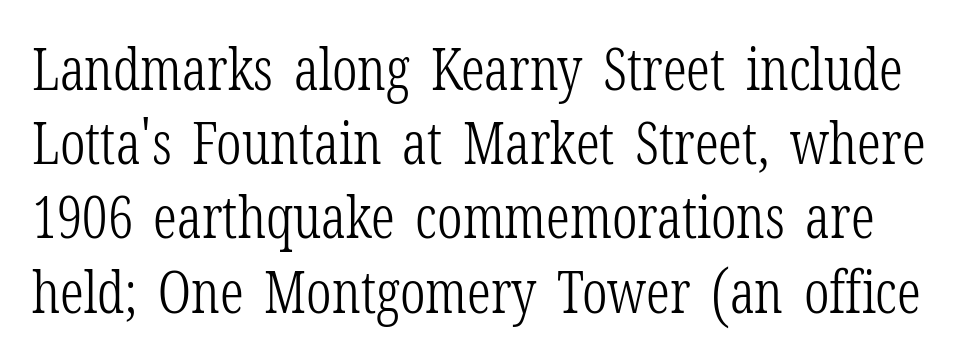
The image shows 58 px light, condensed serif type, upright; set normal line spacing (1.28x), normal letter spacing, not underlined; low stroke contrast and a medium x-height.
